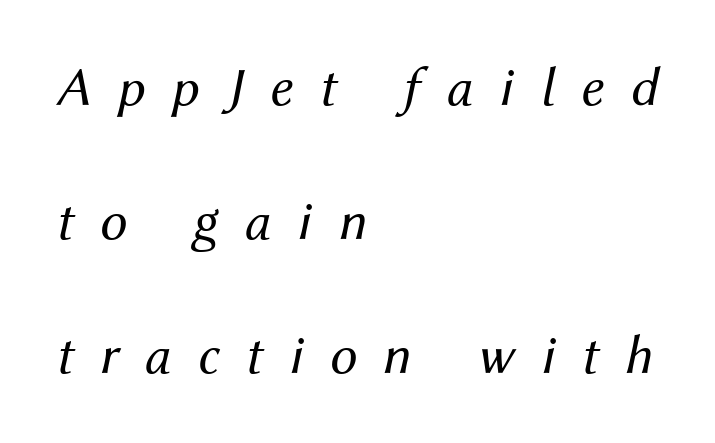
Think of a printed novel: that variable character pitch is what you see here. These lines stack with their left ends in a neat column. Inter-character spacing is expanded well beyond the font's built-in metrics. Think standard paragraph weight, or any step lighter than that. Italic: yes, the glyphs are oblique. Compared with typical paragraphs, the rows here are farther apart.
